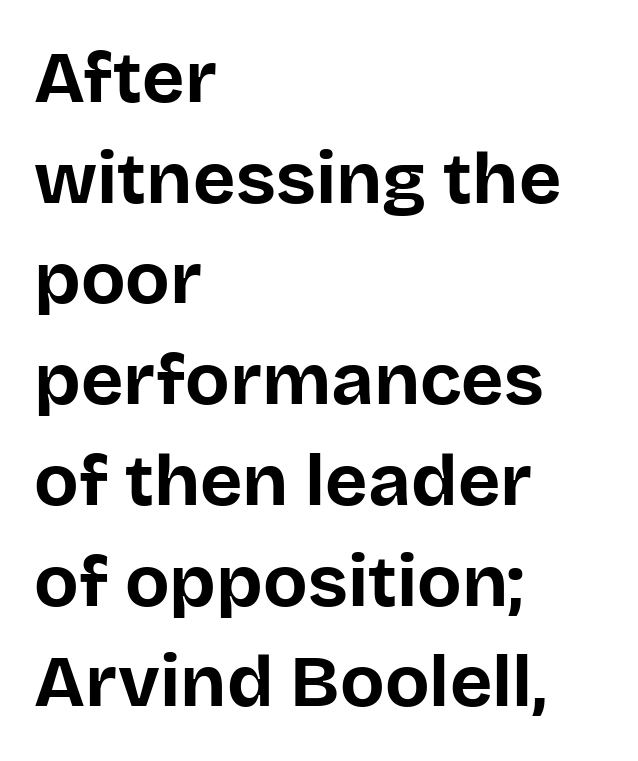
The image shows 73 px bold sans-serif type, upright; set left-aligned, normal line spacing (1.38x), normal letter spacing, not underlined; low stroke contrast and a large x-height.
